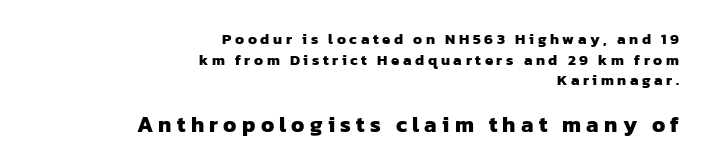
The image shows 22 px bold type; set right-aligned, normal line spacing (1.38x), unusually wide letter spacing (+0.24 em), not underlined; the second (bottom) block is 1.47x larger.
